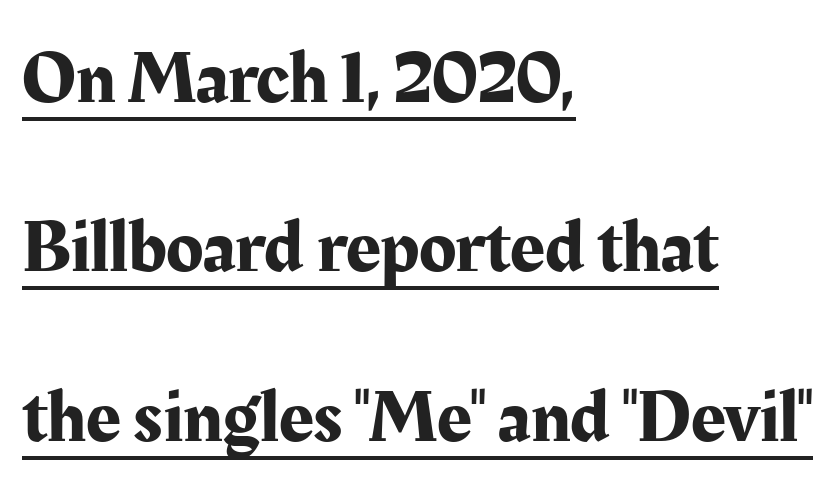
Q: Is the text italic (slanted)? A: No, it is upright.
Q: Is the typeface a serif or a sans-serif typeface? A: Serif.
Q: Is the text underlined? A: Yes.
Q: How is the paragraph aligned? A: Left-aligned.
Q: Is the spacing between letters normal or unusually wide? A: Normal.
Q: Is the spacing between lines tight, normal or loose? A: Loose.
Q: Width (condensed, normal, or wide)? A: Normal.
Q: Stroke contrast? A: Medium.
Q: x-height? A: Medium.
Q: Monospaced? A: No.
